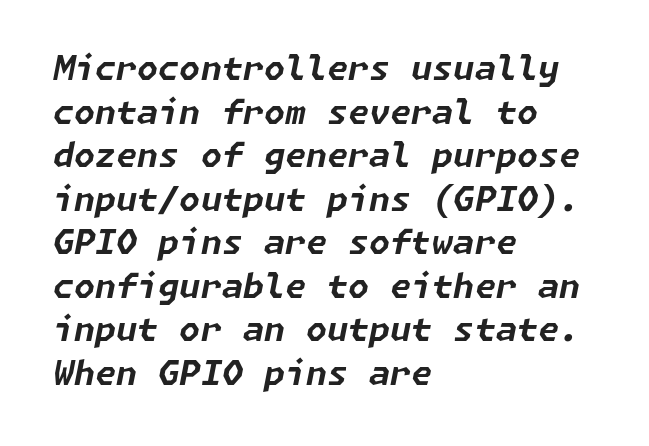
Q: Is the text bold? A: Yes.
Q: Is the text italic (slanted)? A: Yes, it leans right by about 11 degrees.
Q: Is the text underlined? A: No.
Q: How is the paragraph aligned? A: Left-aligned.
Q: Is the spacing between letters normal or unusually wide? A: Normal.
Q: Is the spacing between lines tight, normal or loose? A: Normal.
Q: Width (condensed, normal, or wide)? A: Normal.
Q: Stroke contrast? A: Low.
Q: x-height? A: Medium.
